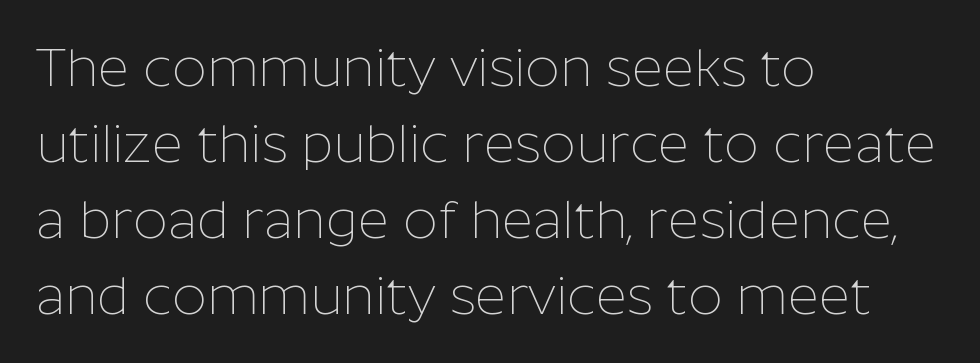
The image shows 54 px thin sans-serif type, upright; set left-aligned, normal line spacing (1.41x), normal letter spacing, not underlined; low stroke contrast and a medium x-height.
